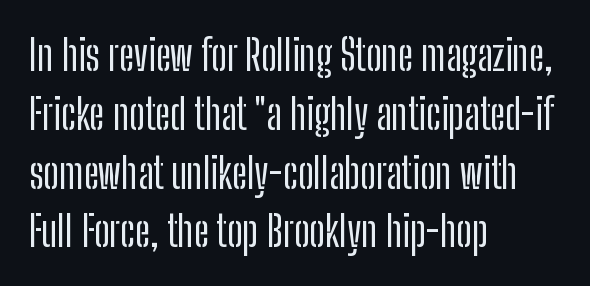
The image shows 42 px condensed sans-serif type, upright; set left-aligned, normal line spacing (1.4x), normal letter spacing, not underlined; low stroke contrast and a medium x-height.
